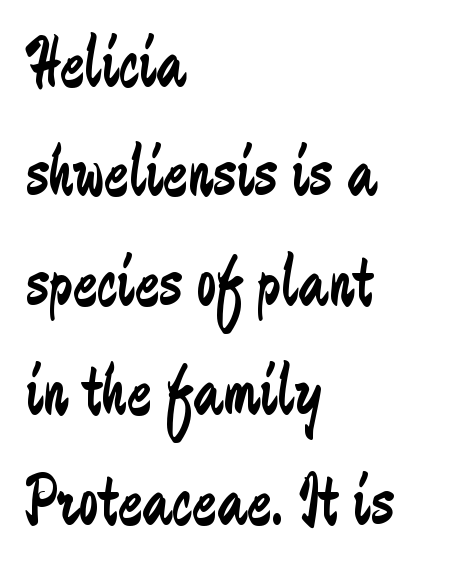
{"serif": "no", "bold": "no", "weight": "regular", "width": "condensed", "stroke_contrast": "low", "x_height": "medium", "monospaced": "no", "underline": "no", "align": "left", "line_spacing": "normal", "line_spacing_ratio": 1.52, "letter_spacing": "normal", "letter_spacing_em": 0.0, "glyph_px": 72}
